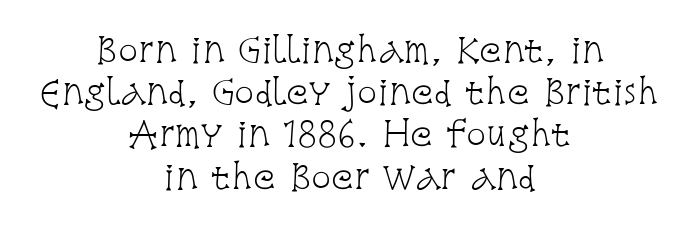
The rendering keeps characters at their native spacing. The passage shown is typed in a proportional face where columns would drift. Unlike italic type, these characters show no tilt at all. If you folded the block vertically in half, each line would mirror itself in length. Weight: regular or lighter. Notice how descenders clear the ascenders below comfortably — that's standard leading.
